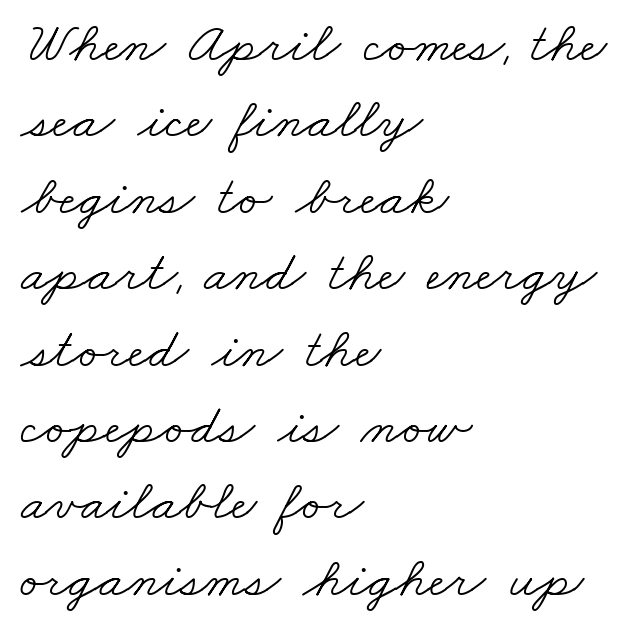
Q: Is the text bold? A: No.
Q: Is the typeface a serif or a sans-serif typeface? A: Serif.
Q: Is the text underlined? A: No.
Q: How is the paragraph aligned? A: Left-aligned.
Q: Is the spacing between letters normal or unusually wide? A: Normal.
Q: Is the spacing between lines tight, normal or loose? A: Normal.
Q: Width (condensed, normal, or wide)? A: Wide.
Q: Stroke contrast? A: Low.
Q: x-height? A: Small.
Q: Monospaced? A: No.
